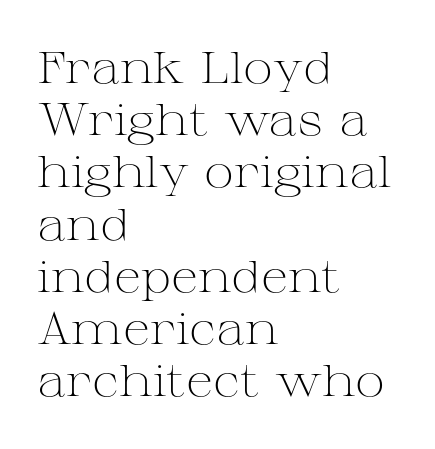
{"serif": "yes", "italic": "no", "bold": "no", "weight": "light", "width": "wide", "stroke_contrast": "medium", "x_height": "medium", "monospaced": "no", "underline": "no", "align": "left", "line_spacing_ratio": 1.16, "letter_spacing": "normal", "letter_spacing_em": 0.0, "glyph_px": 45}
